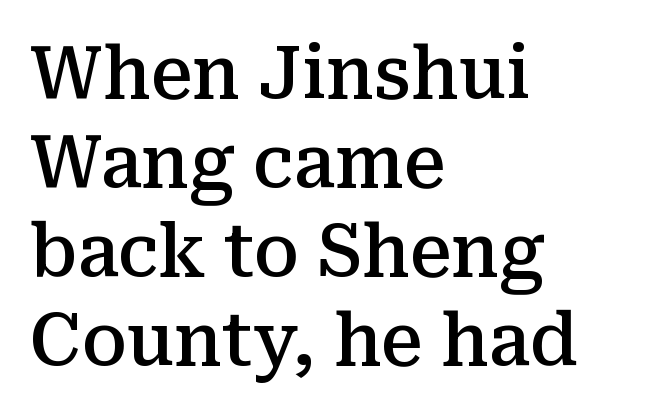
{"serif": "yes", "italic": "no", "bold": "semi", "weight": "semibold", "width": "normal", "stroke_contrast": "medium", "x_height": "medium", "monospaced": "no", "underline": "no", "align": "left", "line_spacing_ratio": 1.22, "letter_spacing": "normal", "letter_spacing_em": 0.0, "glyph_px": 73}
